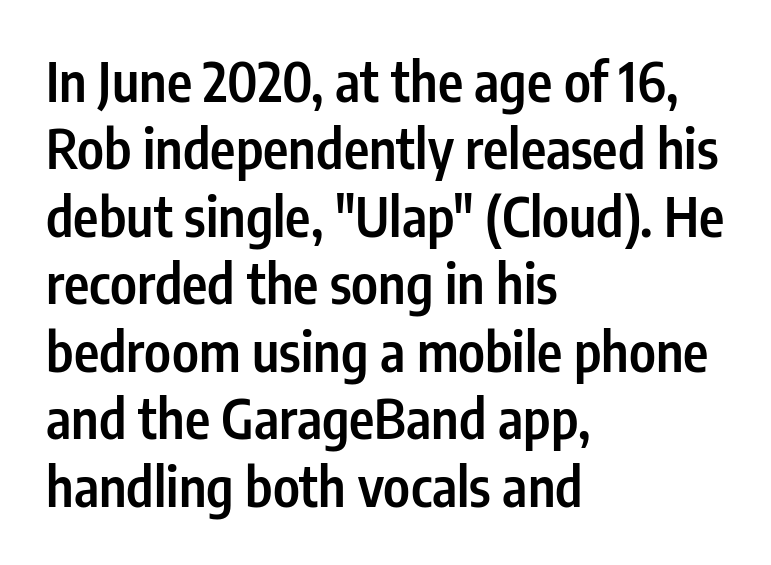
How would I describe the line gaps? Plain and ordinary. Unlike a traditional serif, this face leaves its strokes unadorned. Is the type bold? Partly — it's a semibold, heavier than regular but not fully bold. Layout note: lines flush left.
